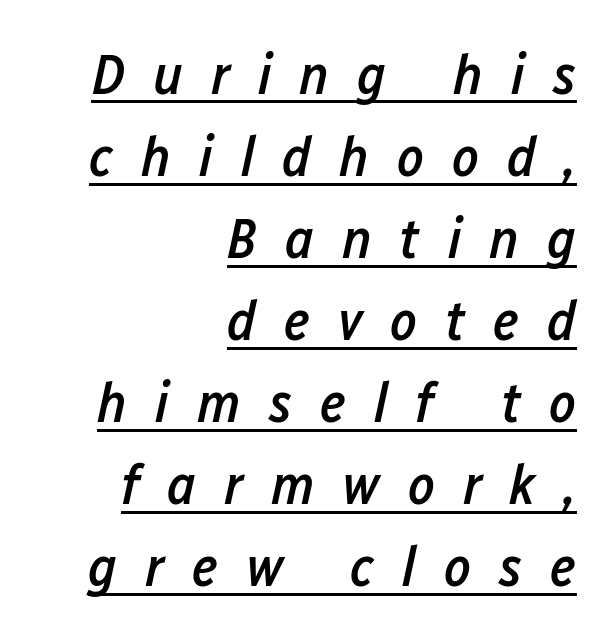
Look at the tracking — it's clearly loosened, letters drifting apart. Italic? Definitely — the glyphs are oblique. Right-aligned paragraph, ragged on the left. The line-height multiplier appears to be the usual default.
